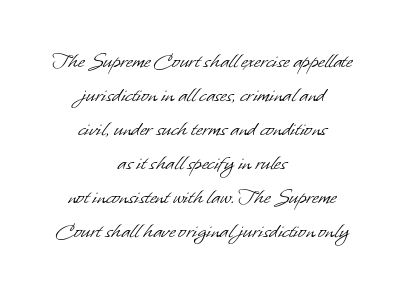
Q: Is the text bold? A: No.
Q: Is the text underlined? A: No.
Q: How is the paragraph aligned? A: Centered.
Q: Is the spacing between letters normal or unusually wide? A: Normal.
Q: Is the spacing between lines tight, normal or loose? A: Normal.
